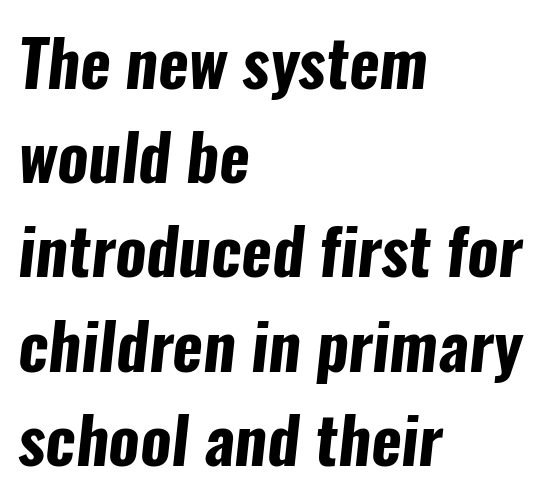
These lines are composed in type without serifs. The passage shown is emphatically bold. The space beneath each line is pristine and unruled. These lines are rendered in a variable-pitch font. If you measured baseline to baseline, you'd find a middling distance.
